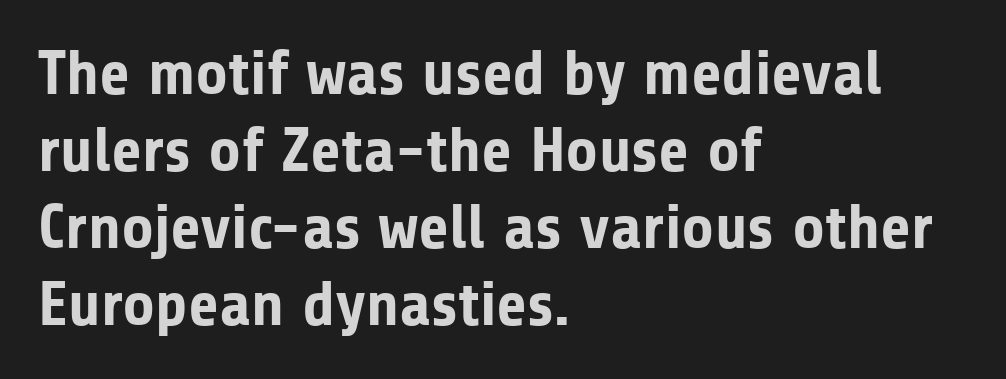
Q: Is the text bold? A: Yes.
Q: Is the text italic (slanted)? A: No, it is upright.
Q: Is the typeface a serif or a sans-serif typeface? A: Sans-serif.
Q: Is the text underlined? A: No.
Q: How is the paragraph aligned? A: Left-aligned.
Q: Is the spacing between letters normal or unusually wide? A: Normal.
Q: Width (condensed, normal, or wide)? A: Normal.
Q: Stroke contrast? A: Low.
Q: x-height? A: Medium.
Q: Monospaced? A: No.
